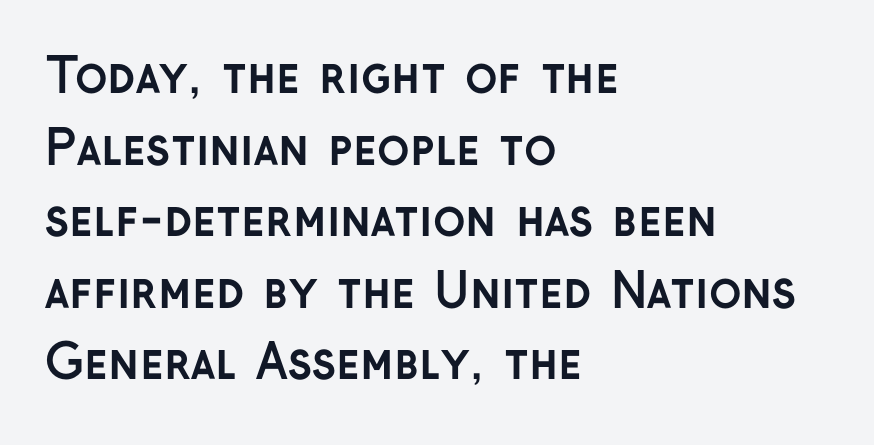
The image shows 48 px semibold sans-serif type, upright; set left-aligned, normal line spacing (1.49x), normal letter spacing, not underlined; low stroke contrast and a medium x-height.
